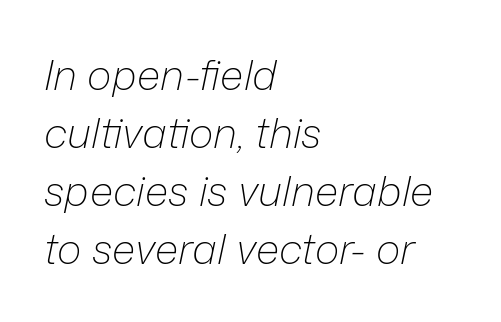
{"italic": "yes", "lean": "right", "slant_degrees": 12, "bold": "no", "weight": "light", "width": "normal", "stroke_contrast": "low", "x_height": "medium", "monospaced": "no", "underline": "no", "align": "left", "line_spacing": "normal", "line_spacing_ratio": 1.38, "letter_spacing": "normal", "letter_spacing_em": 0.0, "glyph_px": 42}
